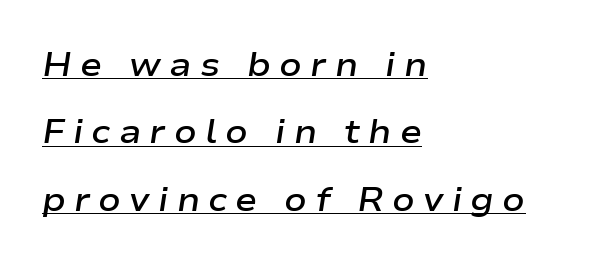
Firm but not heavy-handed strokes: this text is semibold. The rendered words wear a rule along their underside. The face used here is proportionally spaced, like ordinary book or web type. In CSS terms this would be text-align: left. Whoever set this chose breathing room over compactness in the vertical rhythm. Emphasis-style slanted type is in use.
